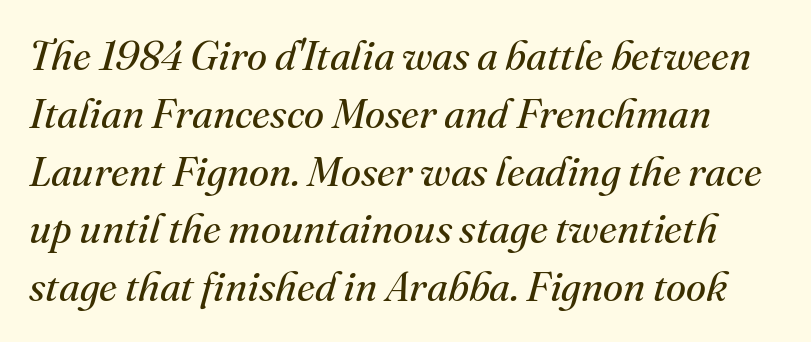
{"serif": "yes", "italic": "yes", "lean": "right", "slant_degrees": 16, "bold": "no", "weight": "regular", "width": "normal", "stroke_contrast": "medium", "x_height": "small", "monospaced": "no", "underline": "no", "line_spacing": "normal", "line_spacing_ratio": 1.41, "letter_spacing": "normal", "letter_spacing_em": 0.0, "glyph_px": 41}
